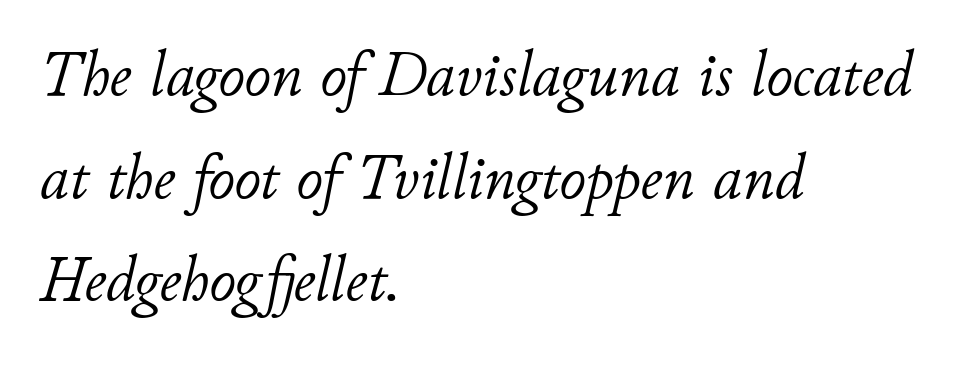
{"italic": "yes", "lean": "right", "slant_degrees": 11, "bold": "no", "weight": "light", "width": "normal", "stroke_contrast": "low", "x_height": "small", "monospaced": "no", "underline": "no", "align": "left", "line_spacing": "normal", "line_spacing_ratio": 1.58, "letter_spacing": "normal", "letter_spacing_em": 0.0, "glyph_px": 65}
